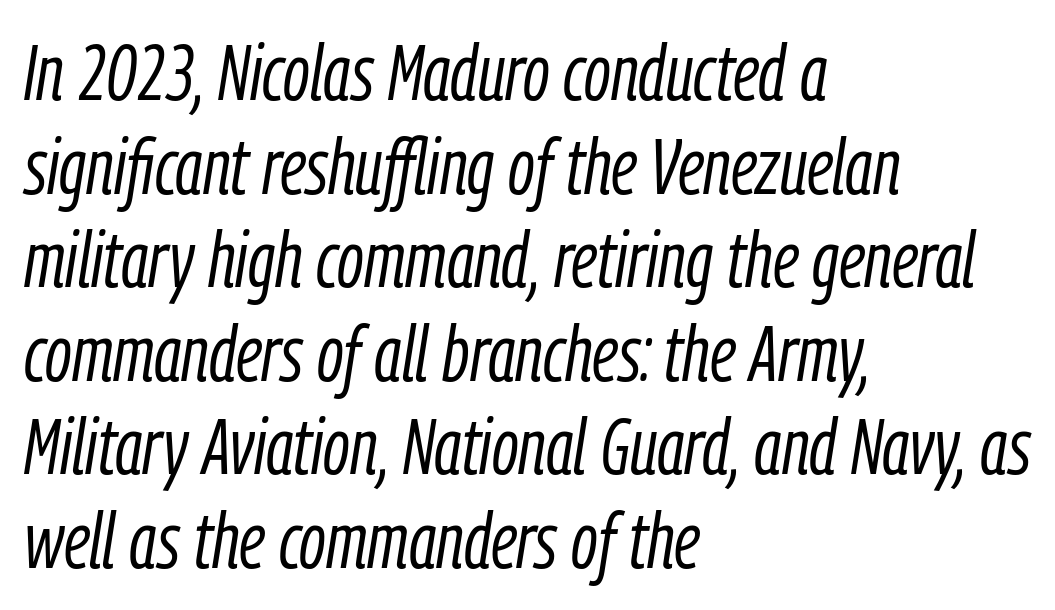
The image shows 78 px light, condensed type, italic (leaning right); set left-aligned, line spacing 1.2x, normal letter spacing, not underlined; low stroke contrast and a medium x-height.
